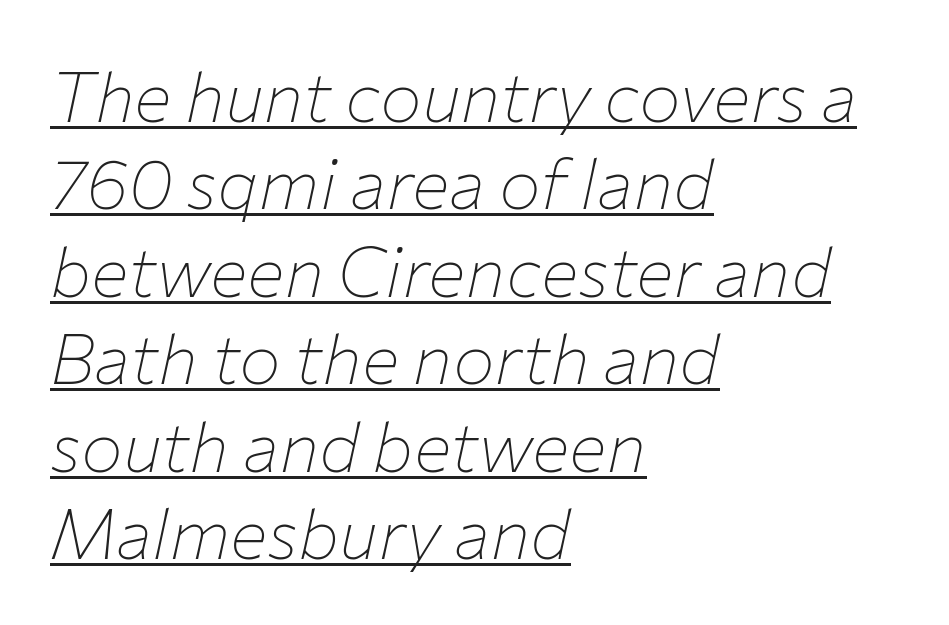
Q: Is the text bold? A: No.
Q: Is the text italic (slanted)? A: Yes, it leans right by about 12 degrees.
Q: Is the text underlined? A: Yes.
Q: How is the paragraph aligned? A: Left-aligned.
Q: Is the spacing between letters normal or unusually wide? A: Normal.
Q: Is the spacing between lines tight, normal or loose? A: Normal.
Q: Width (condensed, normal, or wide)? A: Normal.
Q: Stroke contrast? A: Low.
Q: x-height? A: Medium.
Q: Monospaced? A: No.
